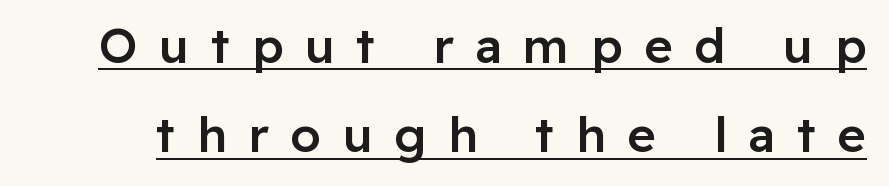
The image shows 49 px semibold sans-serif type, upright; set line spacing 1.82x, unusually wide letter spacing (+0.44 em), underlined; low stroke contrast and a medium x-height.
